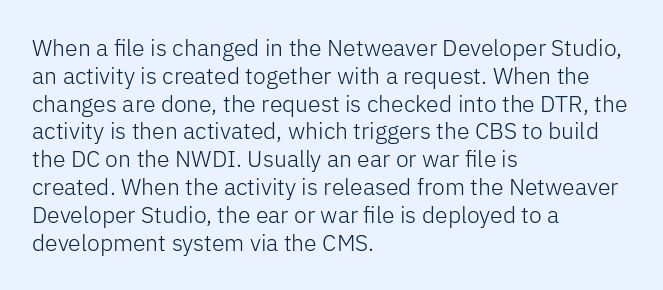
{"italic": "no", "bold": "no", "underline": "no", "align": "left", "line_spacing_ratio": 1.21, "letter_spacing": "normal", "letter_spacing_em": 0.0, "glyph_px": 23}
